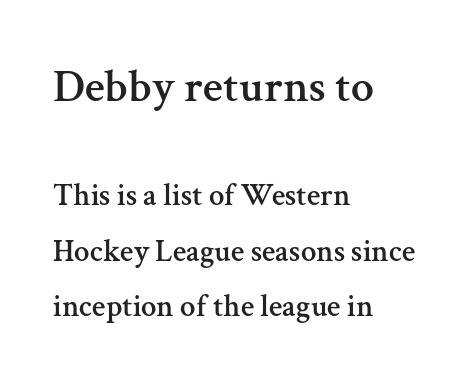
How are the letters spaced? Ordinarily, with no added tracking. Italic? Not at all — the glyphs are vertical. The type family on display is of the serif kind. Compared with a centered layout, this one pins lines to the left instead. Underline: absent.
